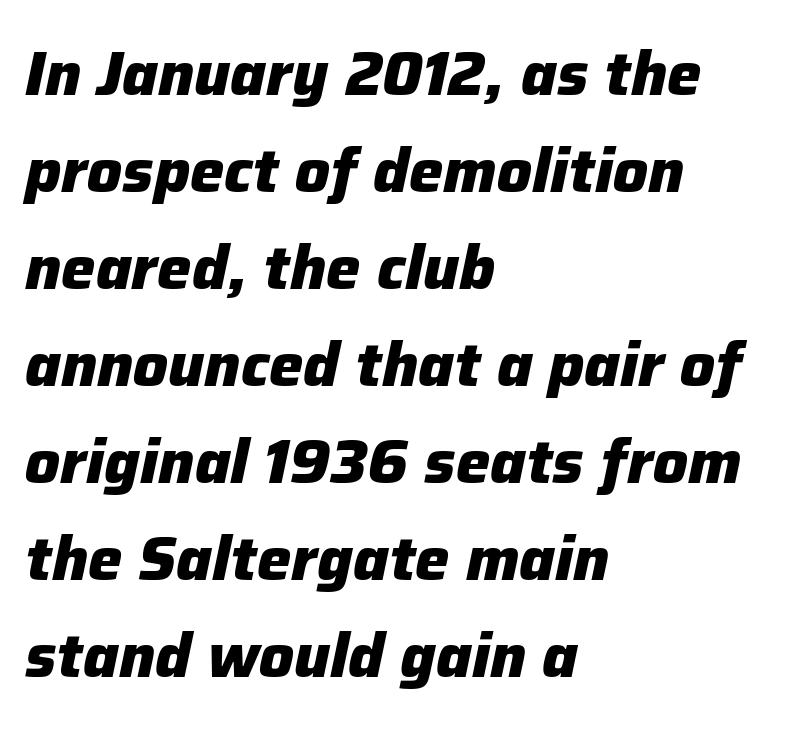
Q: Is the text bold? A: Yes.
Q: Is the text italic (slanted)? A: Yes, it leans right by about 12 degrees.
Q: Is the text underlined? A: No.
Q: How is the paragraph aligned? A: Left-aligned.
Q: Is the spacing between letters normal or unusually wide? A: Normal.
Q: Is the spacing between lines tight, normal or loose? A: Normal.
Q: Width (condensed, normal, or wide)? A: Normal.
Q: Stroke contrast? A: Low.
Q: x-height? A: Medium.
Q: Monospaced? A: No.
